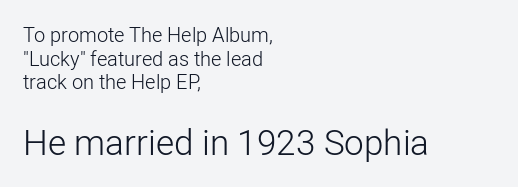
Q: Is the text bold? A: No.
Q: Is the text italic (slanted)? A: No, it is upright.
Q: Is the typeface a serif or a sans-serif typeface? A: Sans-serif.
Q: Is the text underlined? A: No.
Q: How is the paragraph aligned? A: Left-aligned.
Q: Is the spacing between letters normal or unusually wide? A: Normal.
Q: Which block of text is set in a larger size, the first (top) or the second (bottom)? A: The second (bottom) one.
Q: Width (condensed, normal, or wide)? A: Normal.
Q: Stroke contrast? A: Low.
Q: x-height? A: Medium.
Q: Monospaced? A: No.
